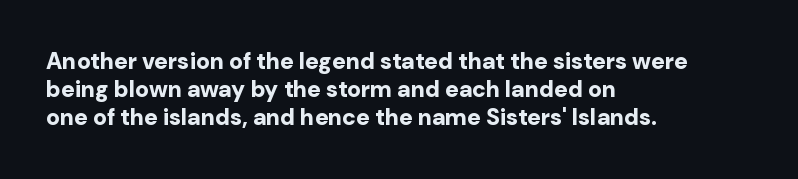
{"italic": "no", "bold": "yes", "underline": "no", "align": "left", "line_spacing_ratio": 1.21, "letter_spacing": "normal", "letter_spacing_em": 0.0, "glyph_px": 23}
